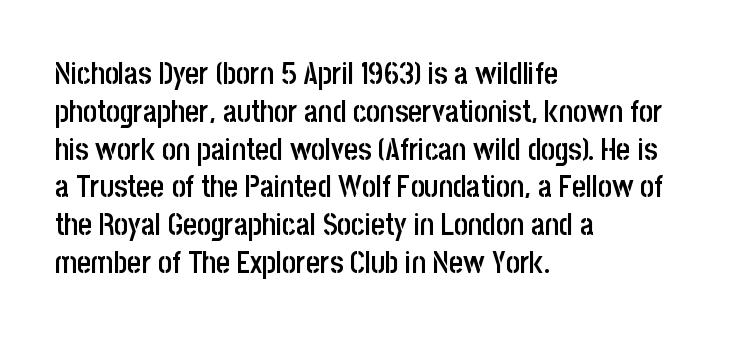
The image shows 30 px semibold, condensed sans-serif type, upright; set left-aligned, normal line spacing (1.26x), normal letter spacing, not underlined; low stroke contrast and a large x-height.
